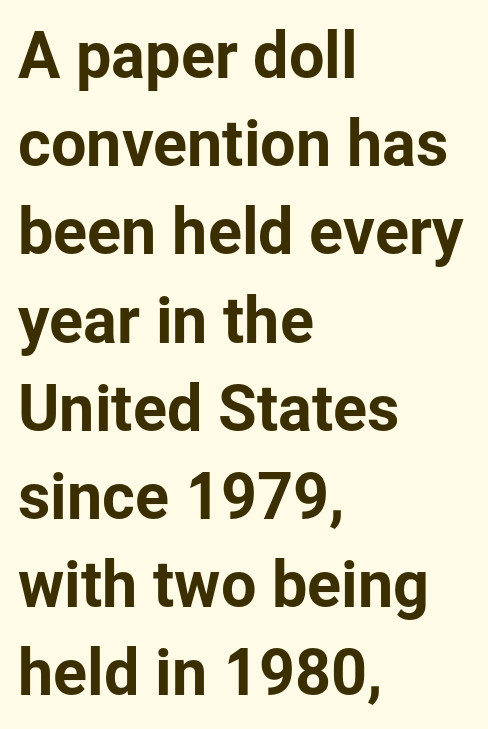
Q: Is the text italic (slanted)? A: No, it is upright.
Q: Is the typeface a serif or a sans-serif typeface? A: Sans-serif.
Q: Is the text underlined? A: No.
Q: How is the paragraph aligned? A: Left-aligned.
Q: Is the spacing between letters normal or unusually wide? A: Normal.
Q: Is the spacing between lines tight, normal or loose? A: Normal.
Q: Width (condensed, normal, or wide)? A: Normal.
Q: Stroke contrast? A: Low.
Q: x-height? A: Medium.
Q: Monospaced? A: No.
